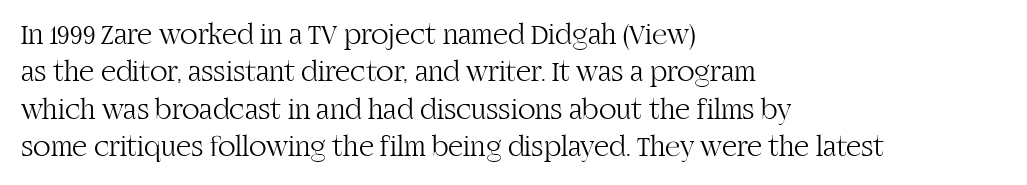
Q: Is the text bold? A: No.
Q: Is the text italic (slanted)? A: No, it is upright.
Q: Is the typeface a serif or a sans-serif typeface? A: Serif.
Q: Is the text underlined? A: No.
Q: How is the paragraph aligned? A: Left-aligned.
Q: Is the spacing between letters normal or unusually wide? A: Normal.
Q: Is the spacing between lines tight, normal or loose? A: Normal.
Q: Width (condensed, normal, or wide)? A: Normal.
Q: Stroke contrast? A: High.
Q: x-height? A: Large.
Q: Monospaced? A: No.
